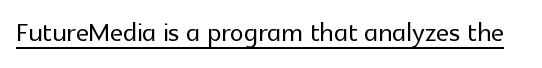
The image shows 35 px sans-serif type, upright; set normal letter spacing, underlined; a medium x-height.
